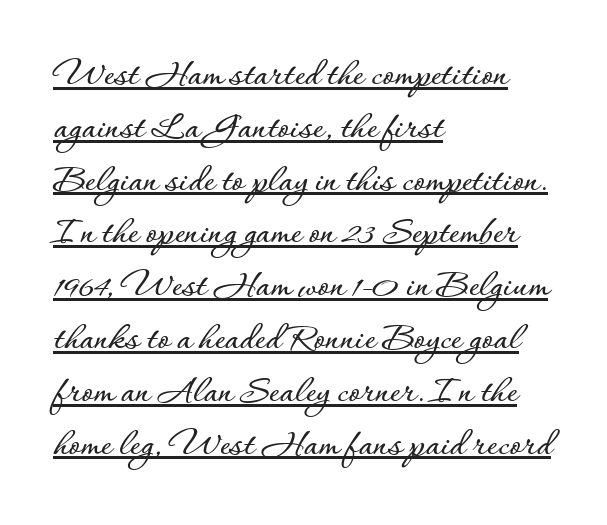
{"width": "normal", "stroke_contrast": "low", "x_height": "small", "monospaced": "no", "underline": "yes", "align": "left", "line_spacing": "normal", "line_spacing_ratio": 1.32, "letter_spacing": "normal", "letter_spacing_em": 0.0, "glyph_px": 40}
